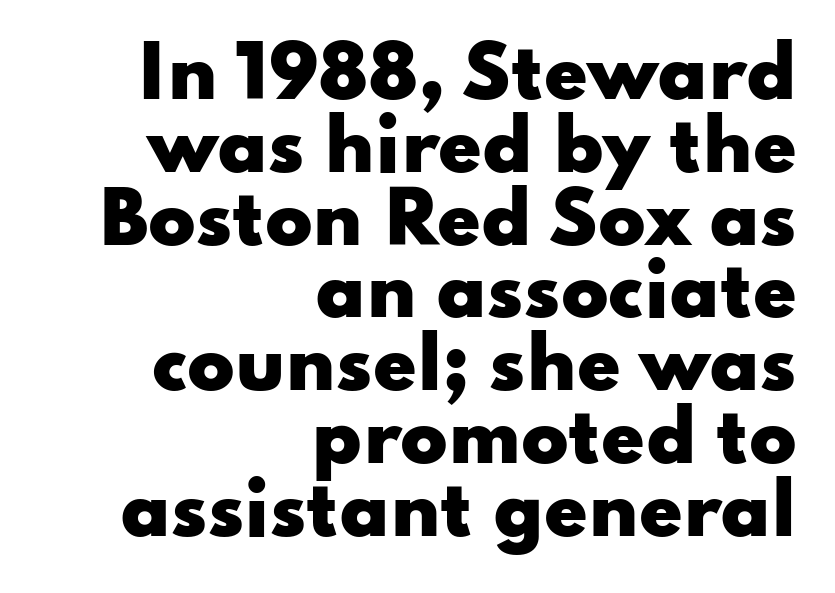
The image shows 70 px heavy, wide sans-serif type, upright; set right-aligned, tight line spacing (1.04x), normal letter spacing, not underlined; low stroke contrast and a small x-height.
